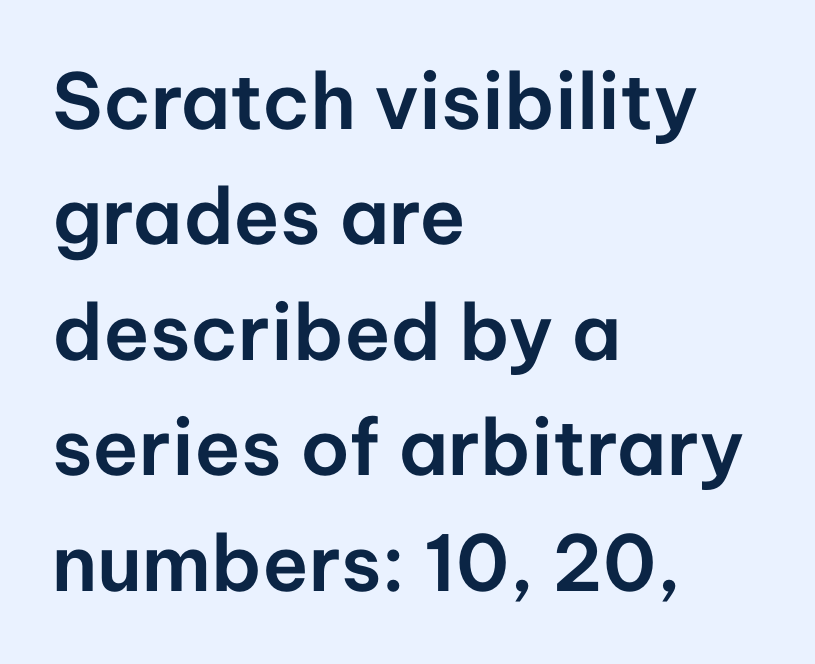
The image shows 77 px sans-serif type, upright; set left-aligned, normal line spacing (1.5x), normal letter spacing, not underlined; low stroke contrast and a medium x-height.
